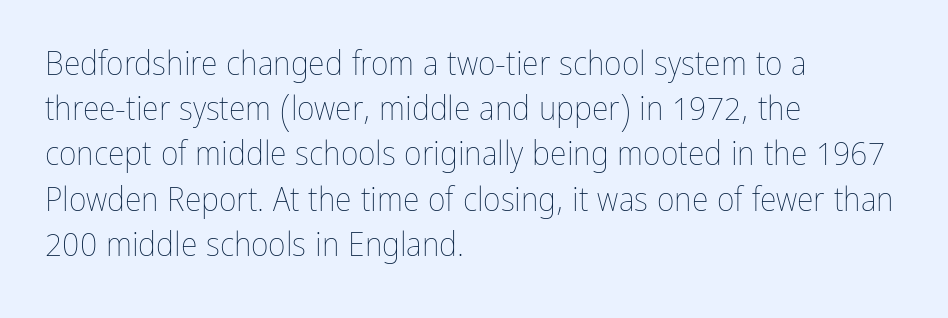
{"italic": "no", "bold": "no", "weight": "thin", "width": "condensed", "stroke_contrast": "low", "x_height": "medium", "monospaced": "no", "underline": "no", "align": "left", "line_spacing": "normal", "line_spacing_ratio": 1.33, "letter_spacing": "normal", "letter_spacing_em": 0.0, "glyph_px": 34}
